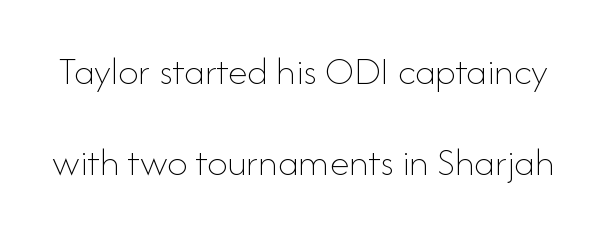
The image shows 40 px thin type, upright; set loose line spacing (2.28x), normal letter spacing, not underlined; low stroke contrast and a small x-height.
